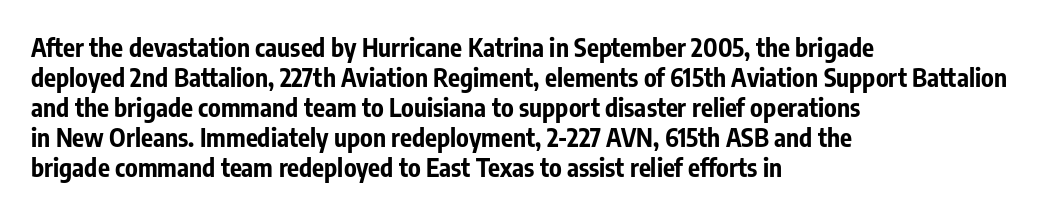
The image shows 25 px bold type, upright; set left-aligned, line spacing 1.2x, normal letter spacing, not underlined.
